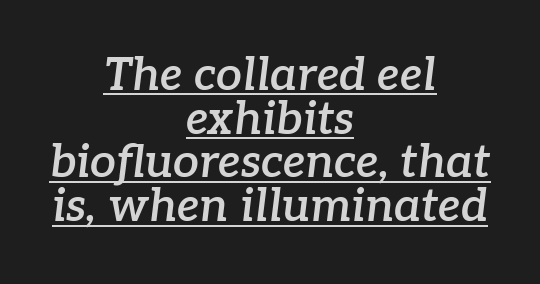
The rendering shows small feet on the letterforms — a serif design. The face used here is proportionally spaced, like ordinary book or web type. Has an underline been added? It has. Notice how descenders almost collide with the ascenders below — that's tight leading. The letters sit at their default tracking, neither squeezed nor spread. These lines carry some extra weight — a demibold, not a full bold.
